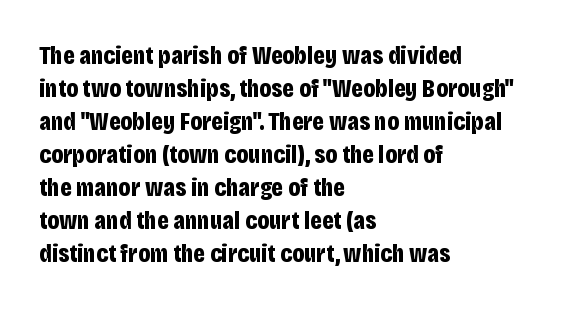
The image shows 26 px bold type, upright; set left-aligned, normal line spacing (1.27x), normal letter spacing, not underlined.
